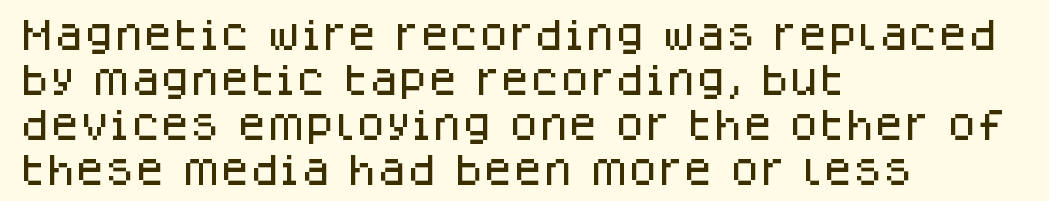
Q: Is the text italic (slanted)? A: No, it is upright.
Q: Is the typeface a serif or a sans-serif typeface? A: Sans-serif.
Q: Is the text underlined? A: No.
Q: How is the paragraph aligned? A: Left-aligned.
Q: Is the spacing between letters normal or unusually wide? A: Normal.
Q: Is the spacing between lines tight, normal or loose? A: Normal.
Q: Width (condensed, normal, or wide)? A: Normal.
Q: Stroke contrast? A: Low.
Q: x-height? A: Large.
Q: Monospaced? A: No.
